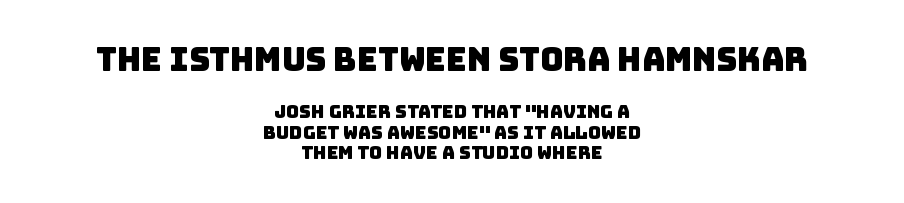
Character widths vary here, with narrow letters taking less room than wide ones. Bigger letters appear in the top chunk; the bottom chunk is reduced. Anything drawn beneath the words? Only blank space. Tracking here is standard; glyphs follow each other at the usual distance. No feet cap the strokes, marking this as sans-serif type. Does the copy run flush right? No — it is centered line by line.
